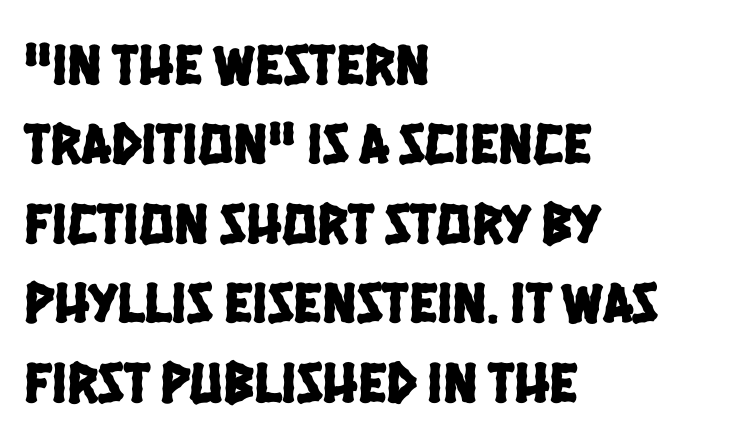
Looks like regular typesetting: each glyph gets only the width it needs. Unlike a traditional serif, this face leaves its strokes unadorned. Short note: letters normally spaced. This rendering features lettering with no underline.
